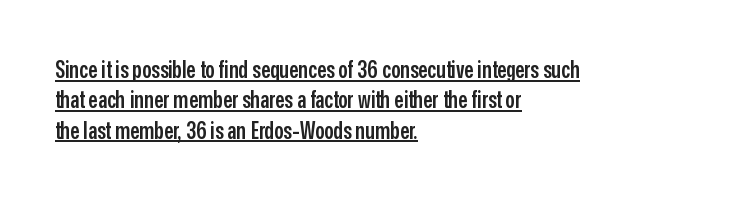
This rendering uses left alignment, leaving the right contour irregular. Weight: semibold (demi). Students, note that the glyphs here touch the page at normal intervals. Every character sits straight up, as roman type does.
